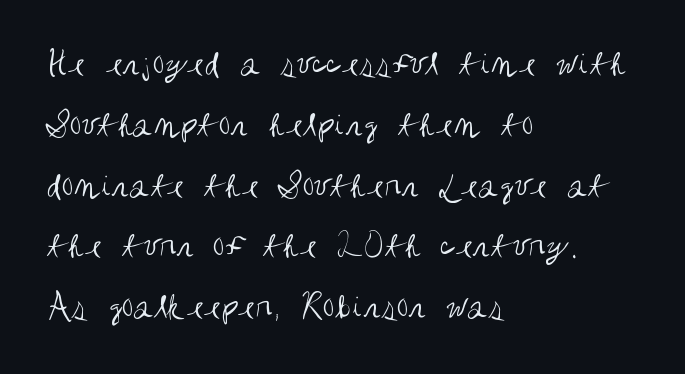
The rendering uses a moderate line-height, typical for paragraphs. Between one letter and the next there's only the usual sliver of space. The face used here is proportionally spaced, like ordinary book or web type. Type style note: lacks serifs.
